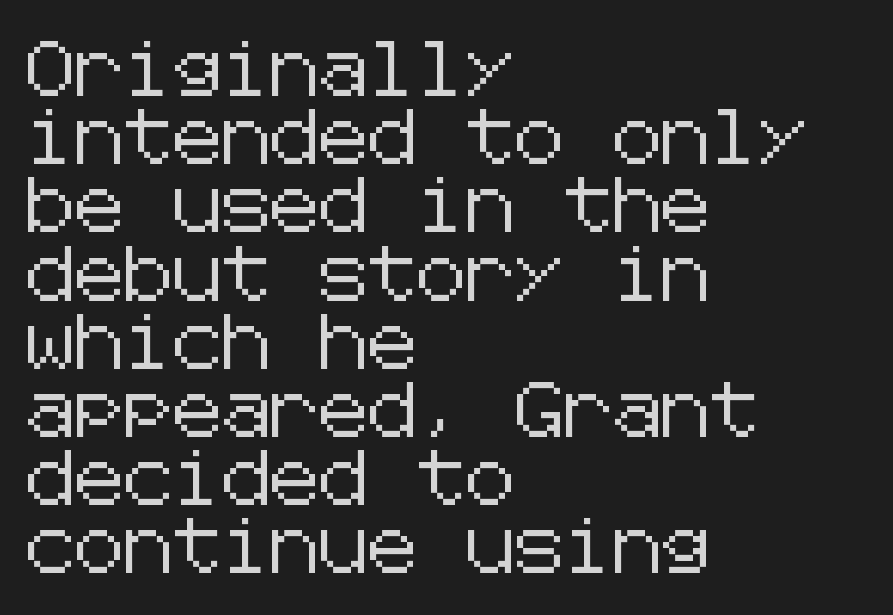
Q: Is the text italic (slanted)? A: No, it is upright.
Q: Is the typeface a serif or a sans-serif typeface? A: Sans-serif.
Q: Is the text underlined? A: No.
Q: How is the paragraph aligned? A: Left-aligned.
Q: Is the spacing between letters normal or unusually wide? A: Normal.
Q: Width (condensed, normal, or wide)? A: Normal.
Q: Stroke contrast? A: Low.
Q: x-height? A: Medium.
